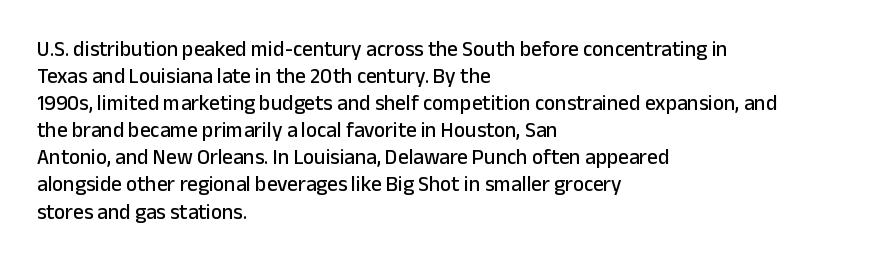
The letters stand straight up with perfectly vertical stems. Tracking here is standard; glyphs follow each other at the usual distance. Whoever set this chose a conventional vertical rhythm. The paragraph has a hard left edge and a soft right edge. Has an underline been added? It has not.
